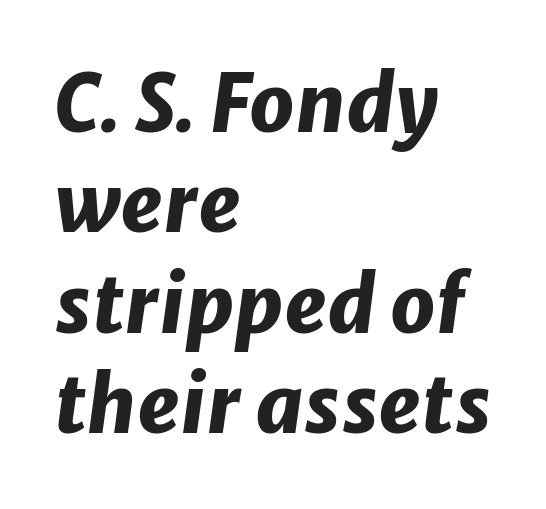
The image shows 79 px heavy type, italic (leaning right); set left-aligned, normal line spacing (1.27x), normal letter spacing, not underlined; low stroke contrast and a medium x-height.
